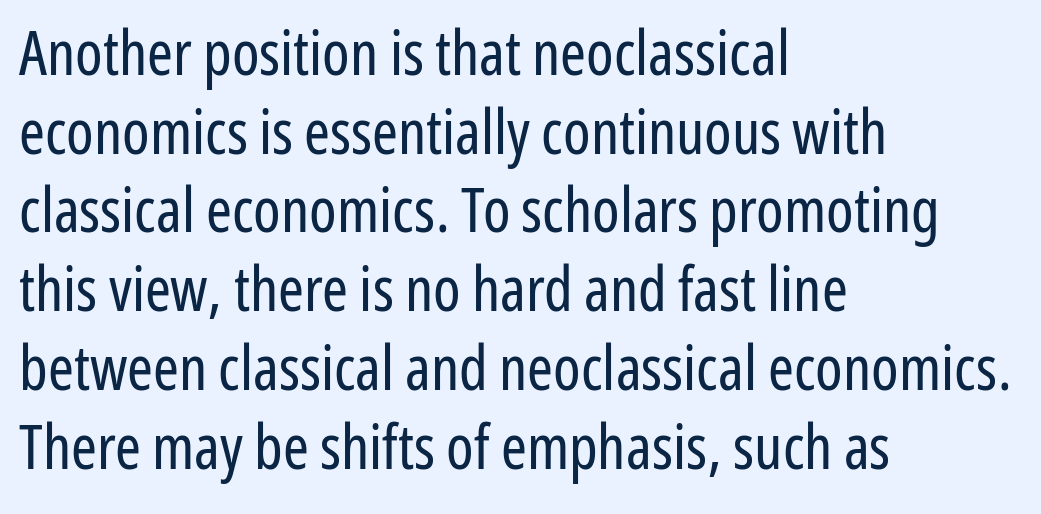
Q: Is the text bold? A: No.
Q: Is the text italic (slanted)? A: No, it is upright.
Q: Is the typeface a serif or a sans-serif typeface? A: Sans-serif.
Q: Is the text underlined? A: No.
Q: How is the paragraph aligned? A: Left-aligned.
Q: Is the spacing between letters normal or unusually wide? A: Normal.
Q: Is the spacing between lines tight, normal or loose? A: Normal.
Q: Width (condensed, normal, or wide)? A: Condensed.
Q: Stroke contrast? A: Low.
Q: x-height? A: Medium.
Q: Monospaced? A: No.
